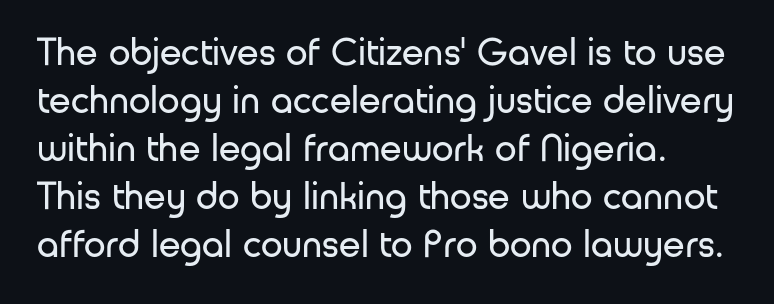
{"serif": "no", "italic": "no", "bold": "no", "weight": "regular", "width": "normal", "stroke_contrast": "low", "x_height": "medium", "monospaced": "no", "underline": "no", "line_spacing_ratio": 1.23, "letter_spacing": "normal", "letter_spacing_em": 0.0, "glyph_px": 39}
